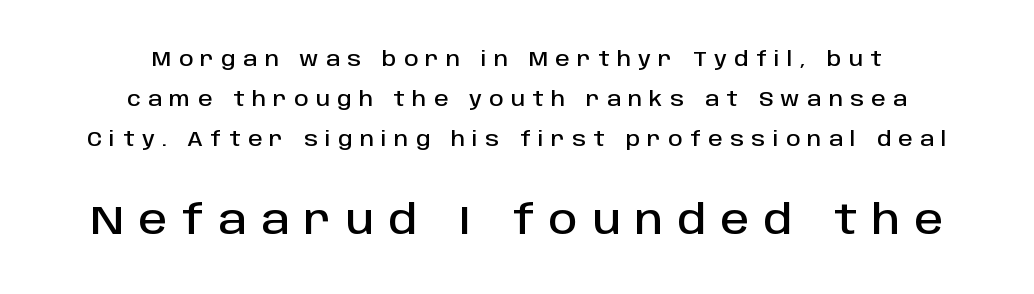
{"serif": "no", "italic": "no", "width": "normal", "stroke_contrast": "low", "x_height": "large", "monospaced": "no", "underline": "no", "align": "center", "line_spacing": "loose", "line_spacing_ratio": 2.0, "letter_spacing": "wide", "letter_spacing_em": 0.37, "larger_block": "second", "size_ratio": 2.0, "glyph_px": 40}
